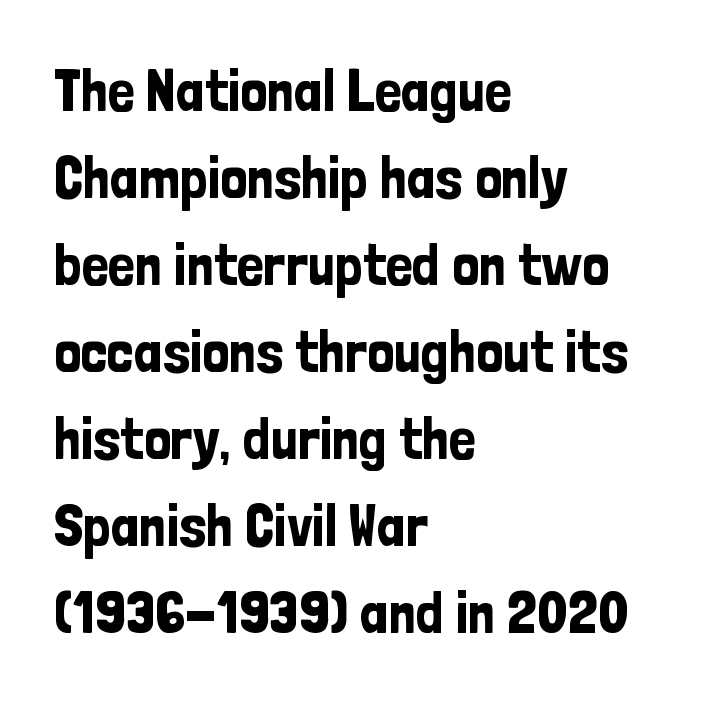
Q: Is the text italic (slanted)? A: No, it is upright.
Q: Is the typeface a serif or a sans-serif typeface? A: Sans-serif.
Q: Is the text underlined? A: No.
Q: How is the paragraph aligned? A: Left-aligned.
Q: Is the spacing between letters normal or unusually wide? A: Normal.
Q: Is the spacing between lines tight, normal or loose? A: Normal.
Q: Width (condensed, normal, or wide)? A: Condensed.
Q: Stroke contrast? A: Low.
Q: x-height? A: Medium.
Q: Monospaced? A: No.
